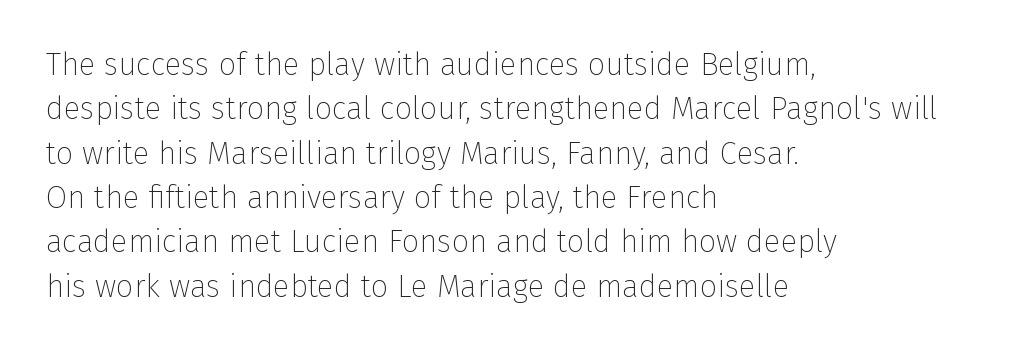
{"serif": "no", "italic": "no", "bold": "no", "weight": "thin", "width": "normal", "stroke_contrast": "low", "x_height": "medium", "monospaced": "no", "underline": "no", "align": "left", "line_spacing": "normal", "line_spacing_ratio": 1.43, "letter_spacing": "normal", "letter_spacing_em": 0.0, "glyph_px": 31}
